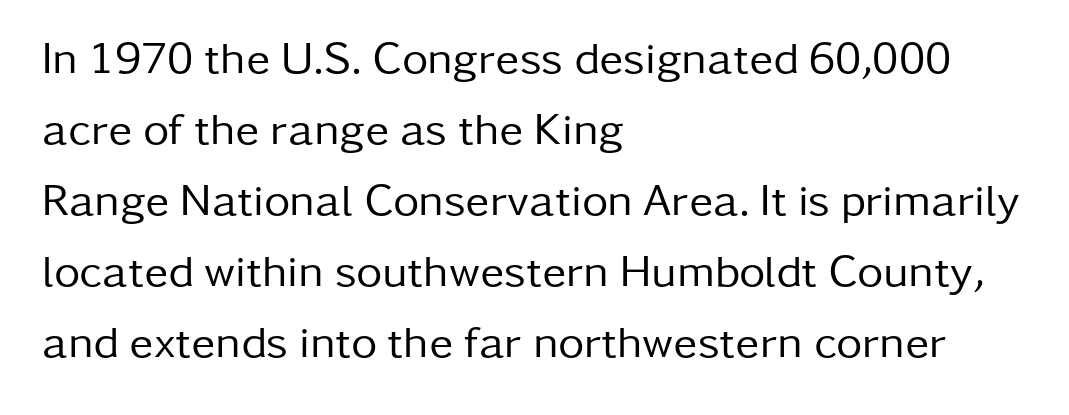
The strokes carry an ordinary text weight at most. Every stem runs plumb, perpendicular to the baseline. This sample keeps an unexceptional amount of space between lines. Does extra space separate the letters? No, they use regular spacing. Is the block centered? No — it sits flush against the left margin. The strip under each line holds only bare page.
